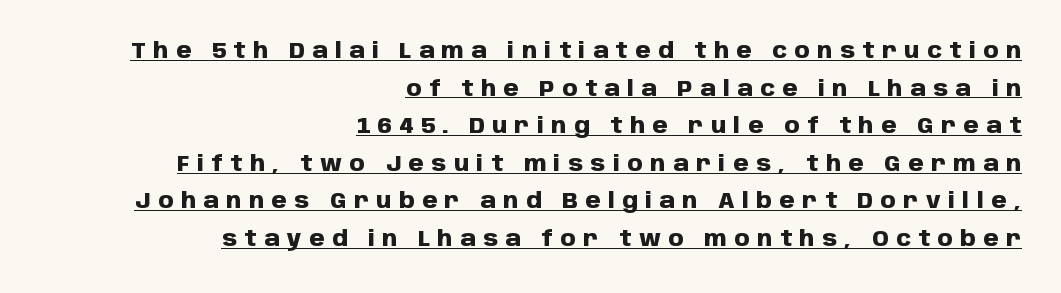
Q: Is the text bold? A: Yes.
Q: Is the text italic (slanted)? A: No, it is upright.
Q: Is the text underlined? A: Yes.
Q: How is the paragraph aligned? A: Right-aligned.
Q: Is the spacing between letters normal or unusually wide? A: Unusually wide.
